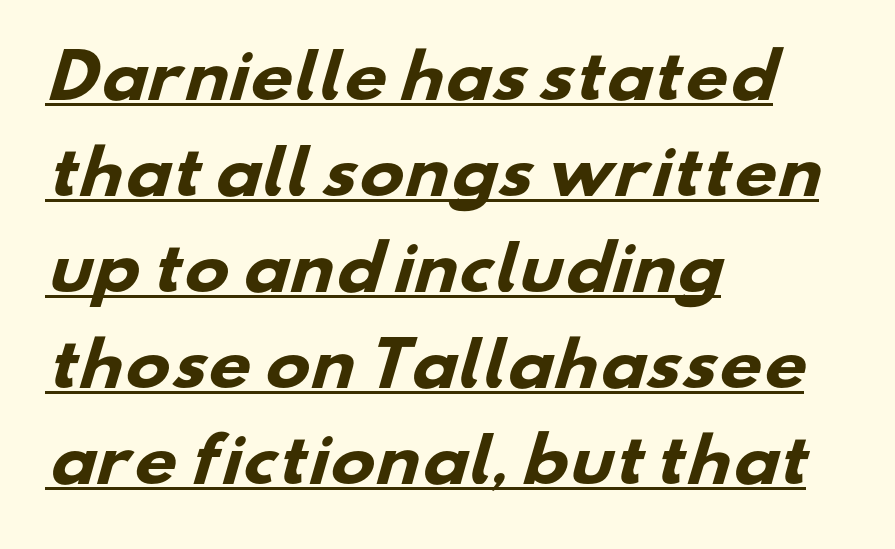
Q: Is the text bold? A: Yes.
Q: Is the typeface a serif or a sans-serif typeface? A: Sans-serif.
Q: Is the text underlined? A: Yes.
Q: How is the paragraph aligned? A: Left-aligned.
Q: Is the spacing between letters normal or unusually wide? A: Normal.
Q: Is the spacing between lines tight, normal or loose? A: Normal.
Q: Width (condensed, normal, or wide)? A: Wide.
Q: Stroke contrast? A: Low.
Q: x-height? A: Small.
Q: Monospaced? A: No.
